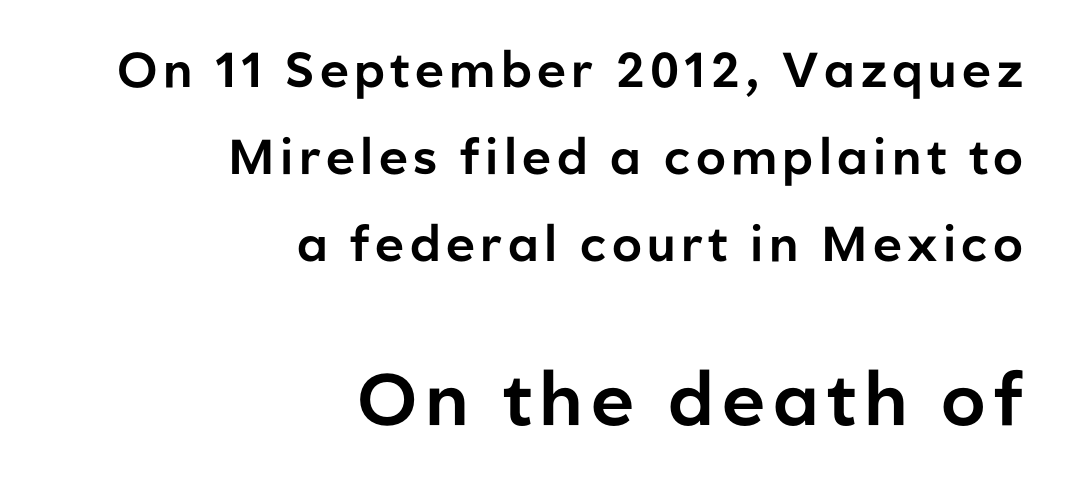
Q: Is the text italic (slanted)? A: No, it is upright.
Q: Is the typeface a serif or a sans-serif typeface? A: Sans-serif.
Q: Is the text underlined? A: No.
Q: How is the paragraph aligned? A: Right-aligned.
Q: Which block of text is set in a larger size, the first (top) or the second (bottom)? A: The second (bottom) one.
Q: Width (condensed, normal, or wide)? A: Normal.
Q: Stroke contrast? A: Low.
Q: x-height? A: Medium.
Q: Monospaced? A: No.
